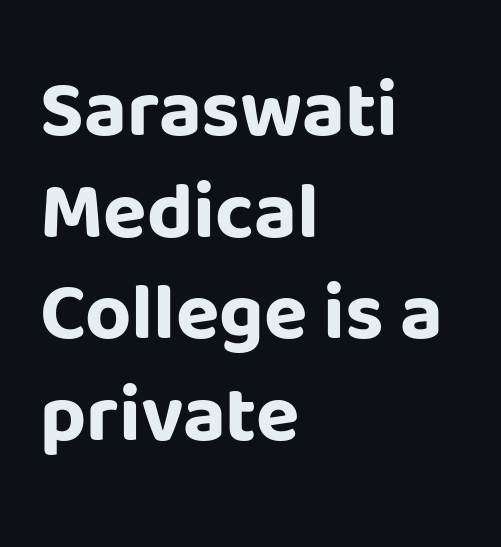
{"serif": "no", "italic": "no", "bold": "yes", "weight": "bold", "width": "normal", "stroke_contrast": "low", "x_height": "large", "monospaced": "no", "underline": "no", "align": "left", "line_spacing": "normal", "line_spacing_ratio": 1.27, "letter_spacing": "normal", "letter_spacing_em": 0.0, "glyph_px": 80}
